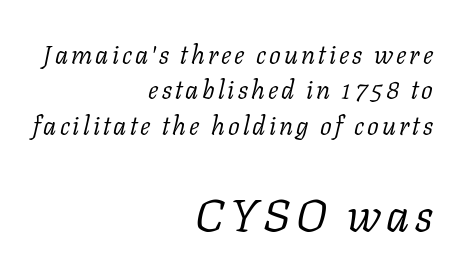
{"serif": "yes", "italic": "yes", "lean": "right", "slant_degrees": 11, "bold": "no", "weight": "light", "width": "normal", "stroke_contrast": "low", "x_height": "medium", "monospaced": "no", "underline": "no", "align": "right", "line_spacing": "normal", "line_spacing_ratio": 1.36, "larger_block": "second", "size_ratio": 1.77, "glyph_px": 46}
